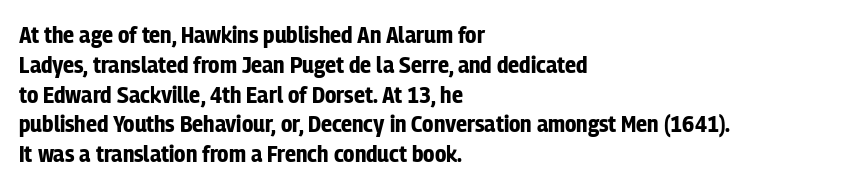
The image shows 24 px bold type, upright; set left-aligned, line spacing 1.24x, normal letter spacing, not underlined.
